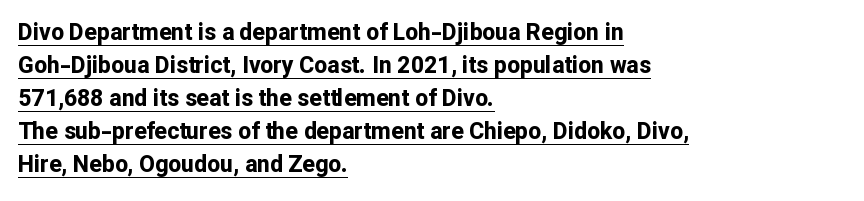
The horizontal fit of the characters is conventional and even. The lettering holds an erect, upright posture throughout. Is there an underline? Yes — a line sits under the letters. Leading matches the norm, producing a regular column.
